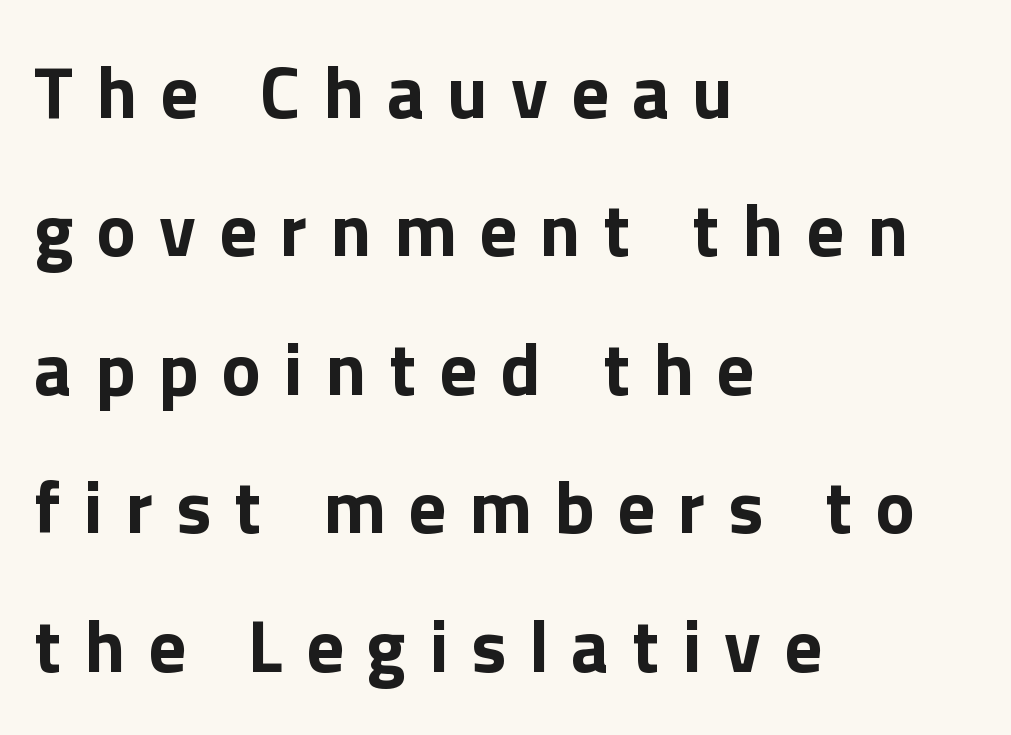
{"serif": "no", "italic": "no", "bold": "yes", "weight": "bold", "width": "normal", "x_height": "medium", "monospaced": "no", "underline": "no", "align": "left", "line_spacing_ratio": 1.87, "letter_spacing": "wide", "letter_spacing_em": 0.31, "glyph_px": 74}
